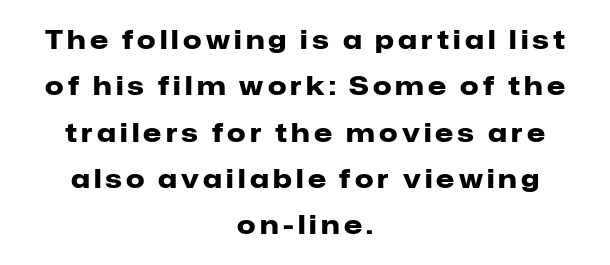
{"italic": "no", "bold": "yes", "underline": "no", "align": "center", "line_spacing_ratio": 1.78, "glyph_px": 26}
